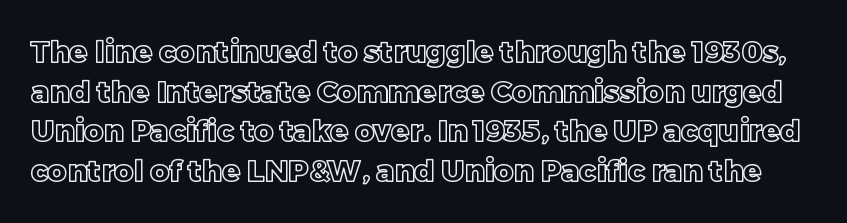
{"italic": "no", "width": "normal", "x_height": "large", "monospaced": "no", "underline": "no", "line_spacing": "normal", "line_spacing_ratio": 1.32, "letter_spacing": "normal", "letter_spacing_em": 0.0, "glyph_px": 30}
